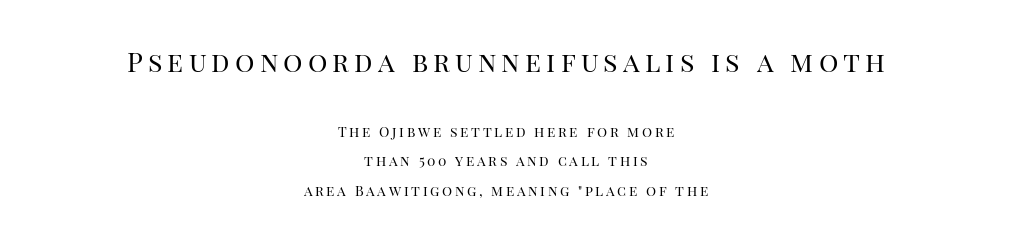
The image shows 27 px text type, upright; set centered, loose line spacing (2.11x), not underlined; the first (top) block is 1.93x larger.
